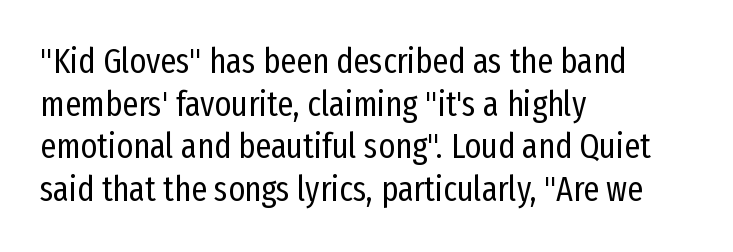
Q: Is the text bold? A: No.
Q: Is the text italic (slanted)? A: No, it is upright.
Q: Is the typeface a serif or a sans-serif typeface? A: Sans-serif.
Q: Is the text underlined? A: No.
Q: How is the paragraph aligned? A: Left-aligned.
Q: Is the spacing between letters normal or unusually wide? A: Normal.
Q: Width (condensed, normal, or wide)? A: Condensed.
Q: Stroke contrast? A: Low.
Q: x-height? A: Medium.
Q: Monospaced? A: No.
